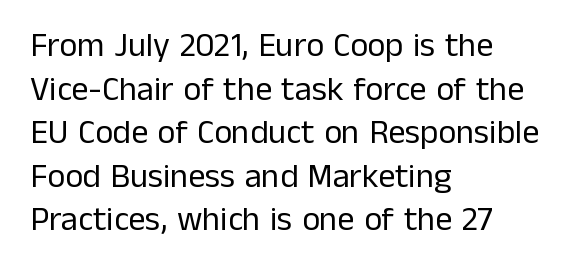
The image shows 34 px regular-weight sans-serif type, upright; set left-aligned, normal line spacing (1.28x), normal letter spacing, not underlined; low stroke contrast and a medium x-height.
